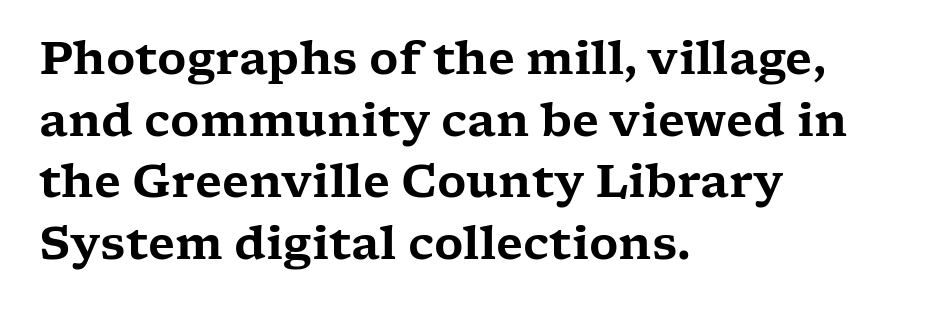
In terms of leading, this rendering sits right in the middle. The zone under the glyphs is completely vacant. Proportional: the letters do not fall into vertical columns. The lettering holds an erect, upright posture throughout. Letterform terminals end in serifs throughout the passage. Teacher's note: observe the even left margin — that is flush-left alignment.
